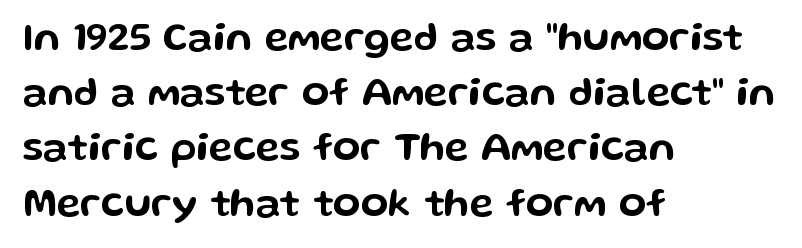
{"serif": "no", "italic": "no", "width": "wide", "stroke_contrast": "low", "x_height": "medium", "monospaced": "no", "underline": "no", "align": "left", "line_spacing": "normal", "line_spacing_ratio": 1.38, "letter_spacing": "normal", "letter_spacing_em": 0.0, "glyph_px": 40}
